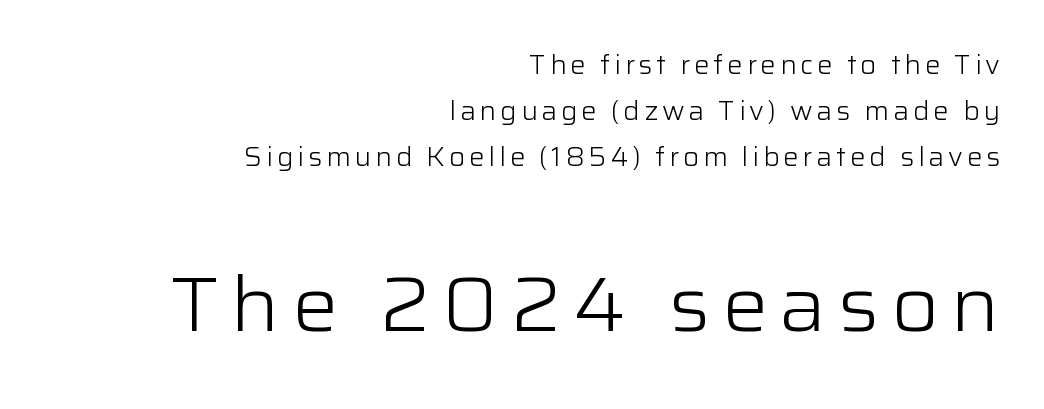
Compared with a flush-left layout, this one pins lines to the opposite, right side. In terms of letterform style, serifs are entirely absent. Type without underlining. Is this a heavy cut? Hardly; it is regular or lighter.
